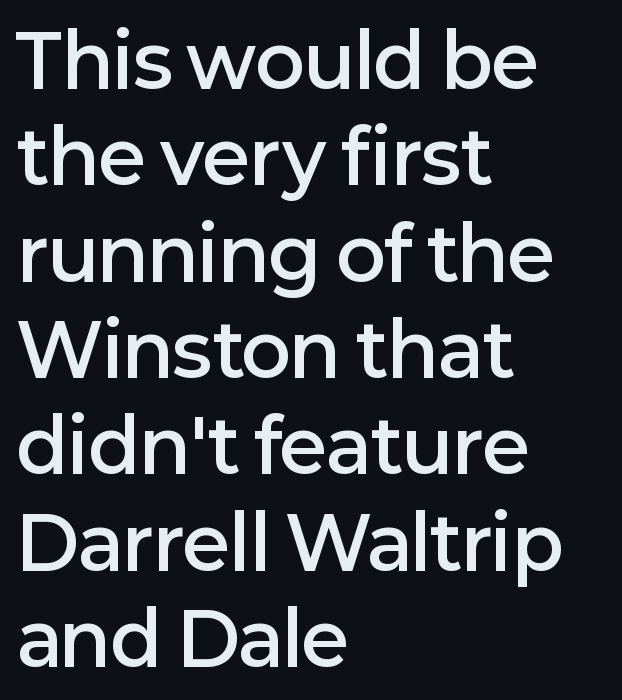
How are the letters spaced? Ordinarily, with no added tracking. The text block is weighted toward the left margin, trailing off unevenly rightward. Its strokes are somewhat broadened, the hallmark of semibold type. Lines of text with bare space underneath.
